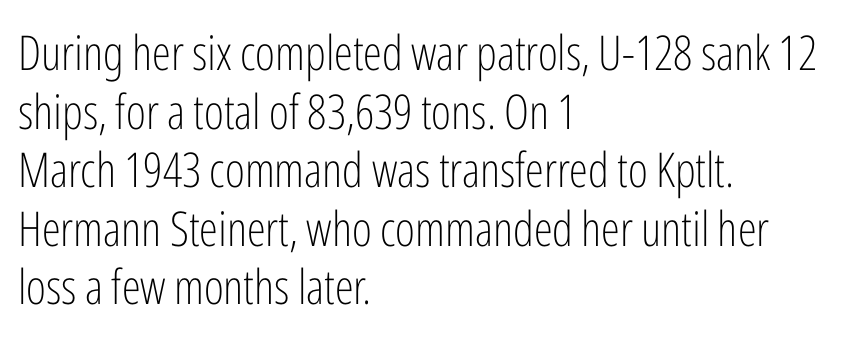
The image shows 48 px light, condensed sans-serif type, upright; set left-aligned, line spacing 1.22x, normal letter spacing, not underlined; low stroke contrast and a medium x-height.
